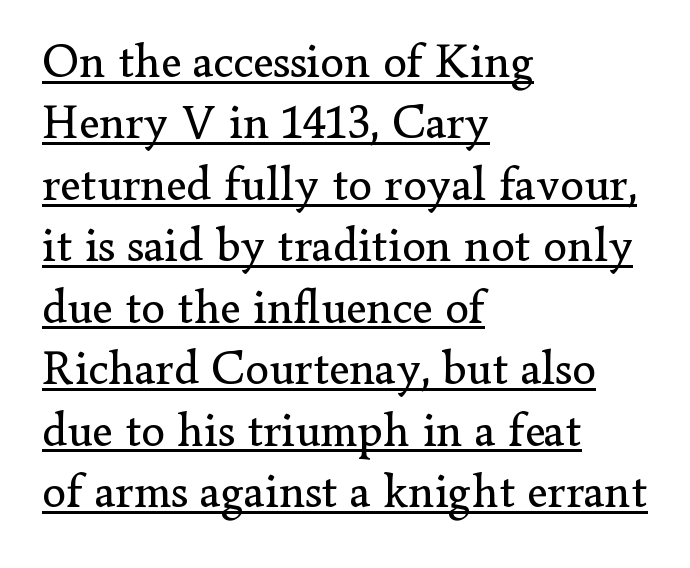
The glyphs are accompanied by a horizontal stroke just below them. This rendering uses left alignment, leaving the right contour irregular. A typesetter would mark this as roman, not italic. Is the stroke heavy? The answer is a plain regular-or-lighter. Regular leading.
